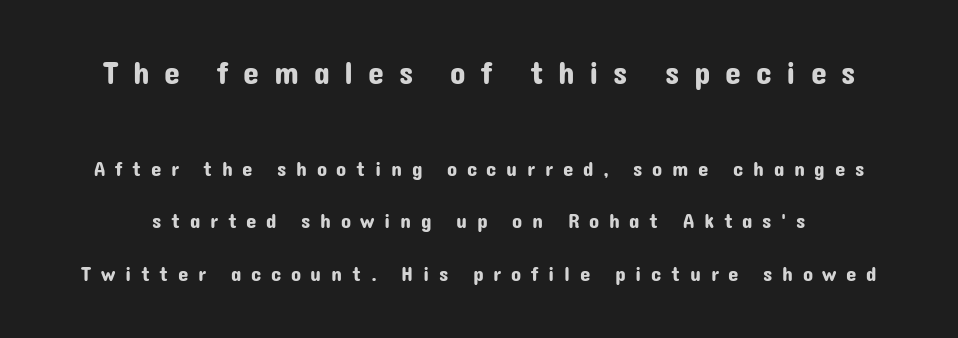
Q: Is the text italic (slanted)? A: No, it is upright.
Q: Is the typeface a serif or a sans-serif typeface? A: Sans-serif.
Q: Is the text underlined? A: No.
Q: Is the spacing between letters normal or unusually wide? A: Unusually wide.
Q: Is the spacing between lines tight, normal or loose? A: Loose.
Q: Which block of text is set in a larger size, the first (top) or the second (bottom)? A: The first (top) one.
Q: Width (condensed, normal, or wide)? A: Normal.
Q: Stroke contrast? A: Low.
Q: x-height? A: Medium.
Q: Monospaced? A: No.
